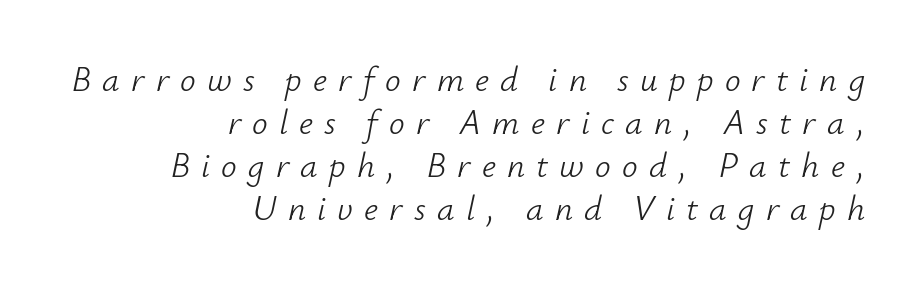
{"italic": "yes", "lean": "right", "slant_degrees": 12, "bold": "no", "weight": "light", "width": "normal", "stroke_contrast": "low", "x_height": "small", "monospaced": "no", "underline": "no", "align": "right", "line_spacing_ratio": 1.23, "letter_spacing": "wide", "letter_spacing_em": 0.32, "glyph_px": 35}
